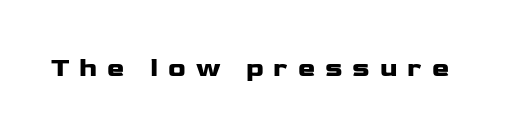
The image shows 26 px text type, upright; set unusually wide letter spacing (+0.38 em), not underlined.
